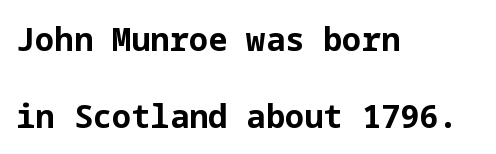
Q: Is the text bold? A: Yes.
Q: Is the text italic (slanted)? A: No, it is upright.
Q: Is the typeface a serif or a sans-serif typeface? A: Sans-serif.
Q: Is the text underlined? A: No.
Q: How is the paragraph aligned? A: Left-aligned.
Q: Is the spacing between letters normal or unusually wide? A: Normal.
Q: Is the spacing between lines tight, normal or loose? A: Loose.
Q: Width (condensed, normal, or wide)? A: Normal.
Q: Stroke contrast? A: Low.
Q: x-height? A: Medium.
